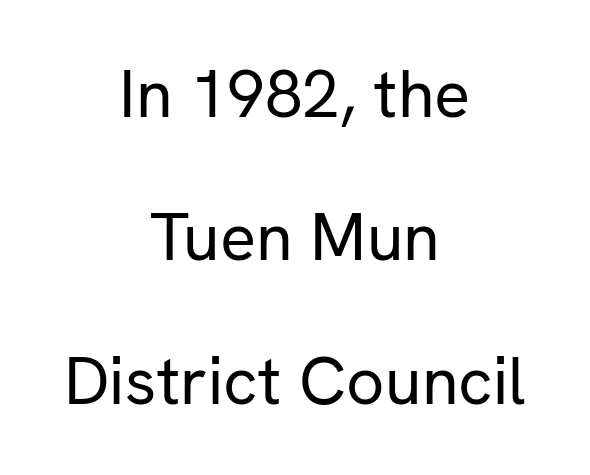
Underlining? Definitely not there. The font's upright variant was chosen for this text. Widely set lines give the paragraph a tall, airy silhouette. Letterform terminals end flat and unadorned throughout the passage. The face looks like a standard text weight, possibly lighter.
